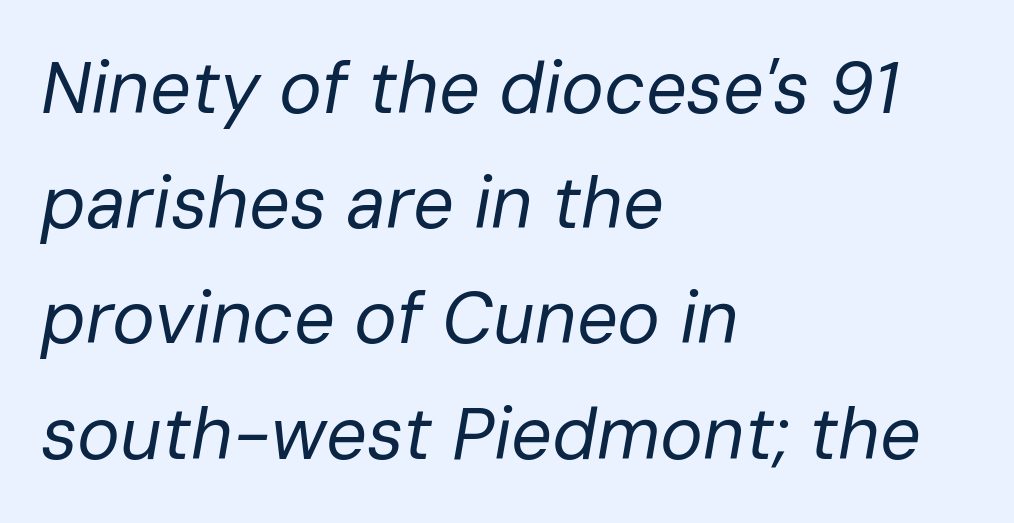
Each letter keeps its own natural width here, so spacing adapts to shape. Compared with typical body copy, the letter spacing here is the same. A typesetter would call this leading conventional body-copy spacing. Layout note: lines flush left. The glyphs are unaccompanied by any horizontal stroke below them. The letterforms sit at book weight or below.
